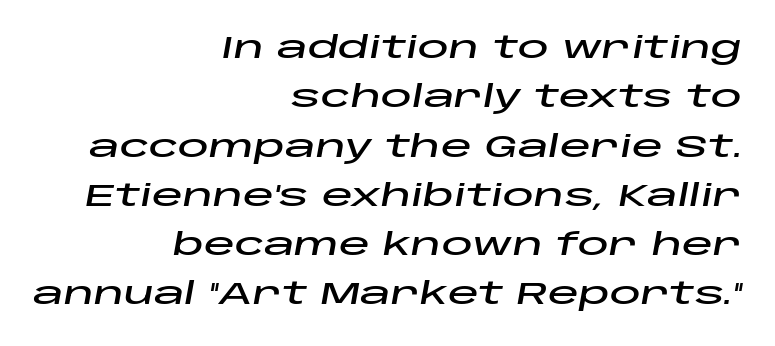
{"italic": "yes", "lean": "right", "slant_degrees": 10, "width": "wide", "stroke_contrast": "low", "x_height": "large", "monospaced": "no", "underline": "no", "align": "right", "line_spacing": "normal", "line_spacing_ratio": 1.59, "letter_spacing": "normal", "letter_spacing_em": 0.0, "glyph_px": 31}
